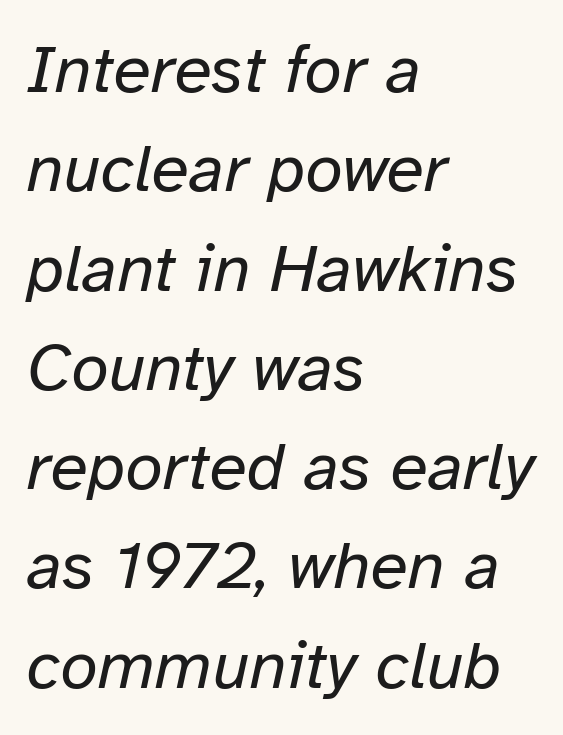
Spacing verdict: proportional, widths tailored to each character. Does the leading feel generous? No, just average. Check the space under the baseline: it is left empty. One-word summary of the alignment: left. There's an unmistakable incline to the writing here. Caption: standard tracking, unaltered.
